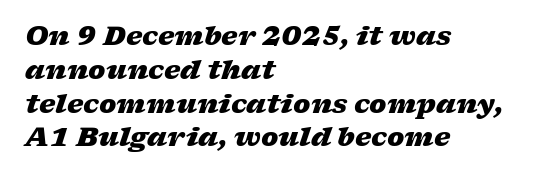
Q: Is the text bold? A: Yes.
Q: Is the text italic (slanted)? A: Yes, it leans right by about 17 degrees.
Q: Is the text underlined? A: No.
Q: How is the paragraph aligned? A: Left-aligned.
Q: Is the spacing between letters normal or unusually wide? A: Normal.
Q: Is the spacing between lines tight, normal or loose? A: Normal.
